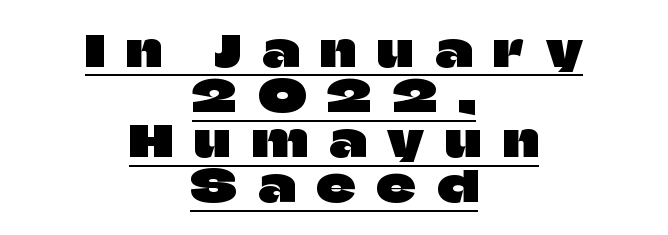
Q: Is the text italic (slanted)? A: No, it is upright.
Q: Is the typeface a serif or a sans-serif typeface? A: Sans-serif.
Q: Is the text underlined? A: Yes.
Q: How is the paragraph aligned? A: Centered.
Q: Is the spacing between letters normal or unusually wide? A: Unusually wide.
Q: Is the spacing between lines tight, normal or loose? A: Tight.
Q: Width (condensed, normal, or wide)? A: Normal.
Q: Stroke contrast? A: Low.
Q: x-height? A: Large.
Q: Monospaced? A: No.
